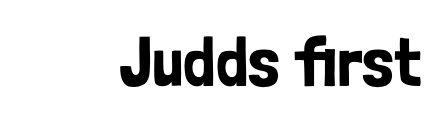
The lettering stays uniformly vertical, giving the passage a roman look. Characters follow at the spacing the type designer built in. Check the space under the baseline: it is left empty. These lines are rendered in a variable-pitch font.
